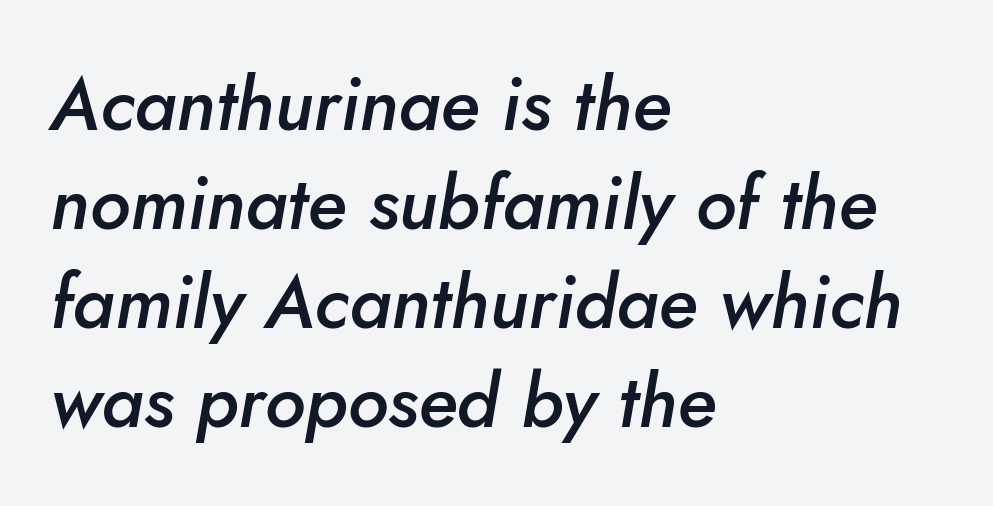
{"italic": "yes", "lean": "right", "slant_degrees": 5, "bold": "semi", "weight": "semibold", "width": "normal", "stroke_contrast": "low", "x_height": "small", "monospaced": "no", "underline": "no", "align": "left", "line_spacing": "normal", "line_spacing_ratio": 1.34, "letter_spacing": "normal", "letter_spacing_em": 0.0, "glyph_px": 74}
